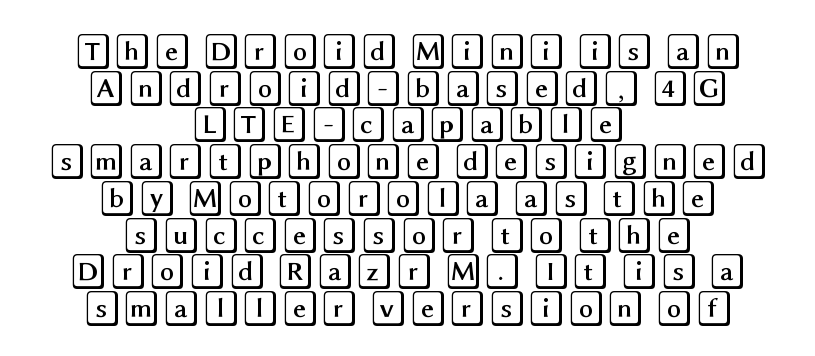
Characters remain perfectly vertical along every line. Has an underline been added? It has not. Teacher's note: observe the equal gaps on both sides — that is centered alignment. Quick note: interline space is minimal.
